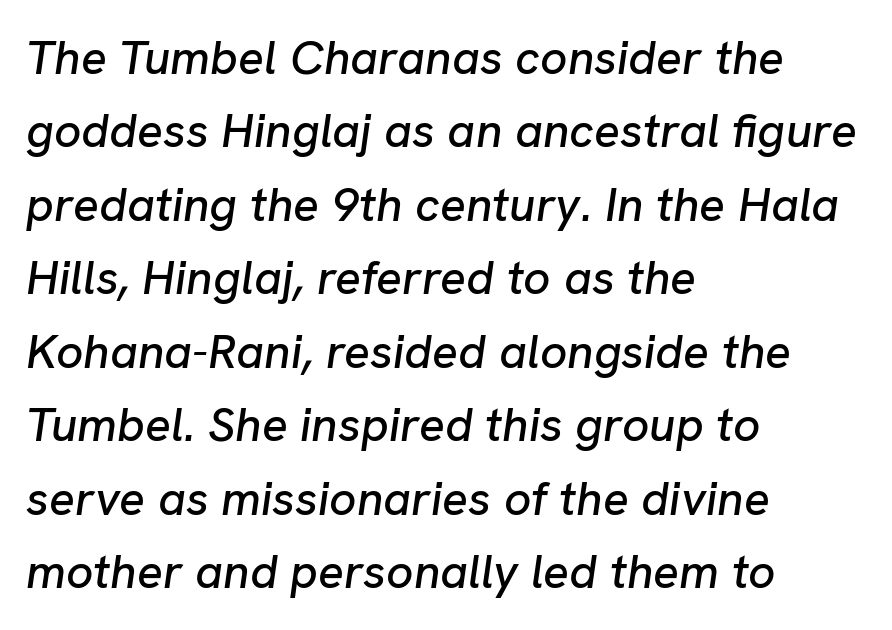
Descender tails drop into unmarked territory. In terms of letterspacing, this is plain default setting. Proportional: the letters do not fall into vertical columns. This rendering uses left alignment, leaving the right contour irregular.
